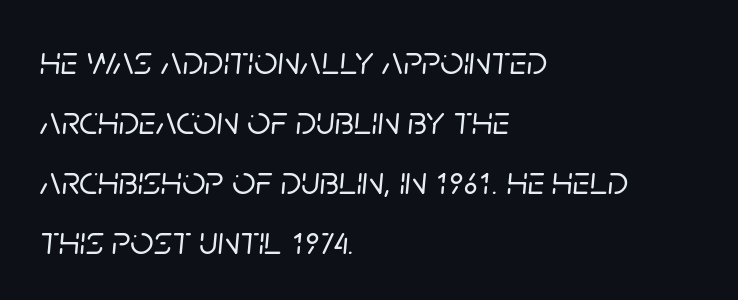
Leading: standard. Anything drawn beneath the words? Only blank space. Look at the tracking — it's just the regular setting, nothing added. Proportional: the letters do not fall into vertical columns. These lines were composed using italics.
